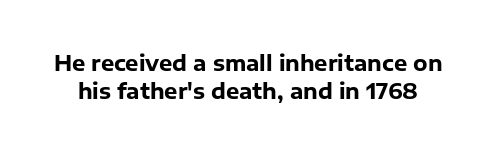
When letters stand straight like this, we call the style roman or upright. The area under the type is left untouched. Bold? Absolutely — the strokes are thick and heavy. Each word holds together tightly as a unit, with standard inter-letter gaps.
